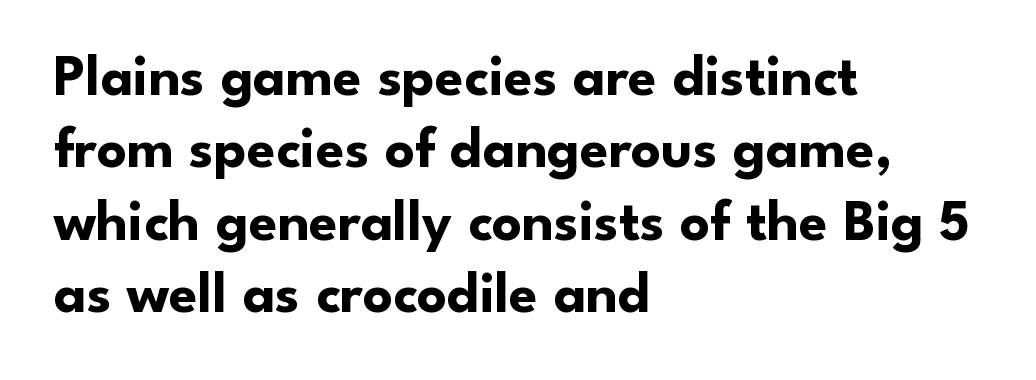
How heavy is the stroke? Heavy — this is a bold. A typesetter would label this face a sans. Bare-footed words on every line. A normal amount of white space separates one row of letters from the next. Where is the straight margin? On the left.
